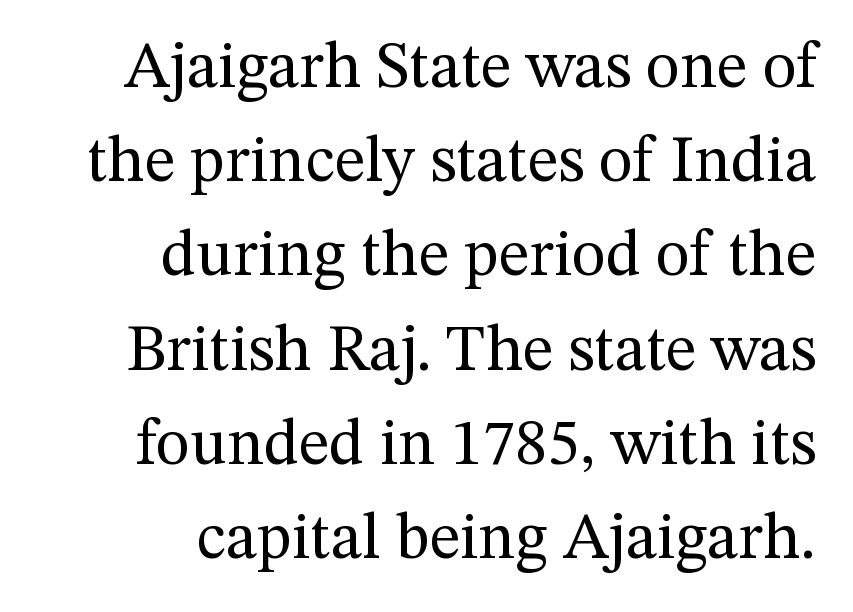
The image shows 65 px regular-weight serif type, upright; set right-aligned, normal line spacing (1.45x), normal letter spacing, not underlined; medium stroke contrast and a medium x-height.
